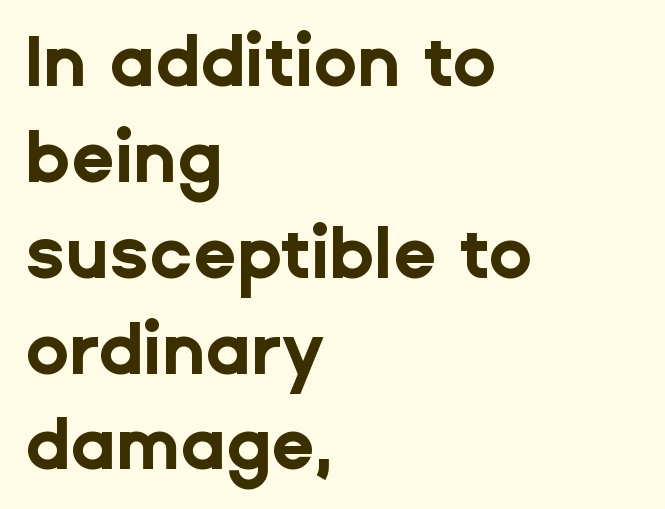
The image shows 71 px bold sans-serif type, upright; set left-aligned, normal line spacing (1.35x), normal letter spacing, not underlined; low stroke contrast and a medium x-height.
